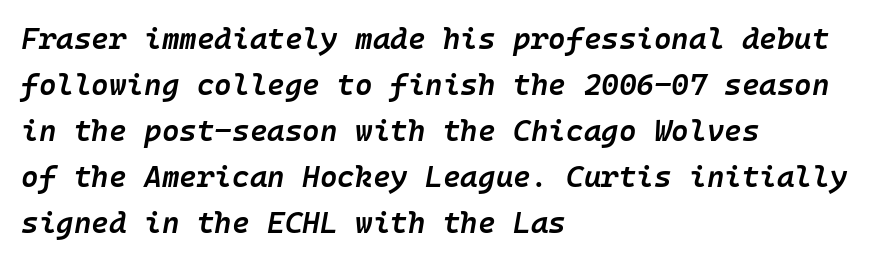
The leading is moderate, giving the passage an even texture. The face used here is rendered with its standard letterfit. The face used here has a pronounced slope to its letters. Descenders hang freely into open space. Heft: intermediate — a semibold.
